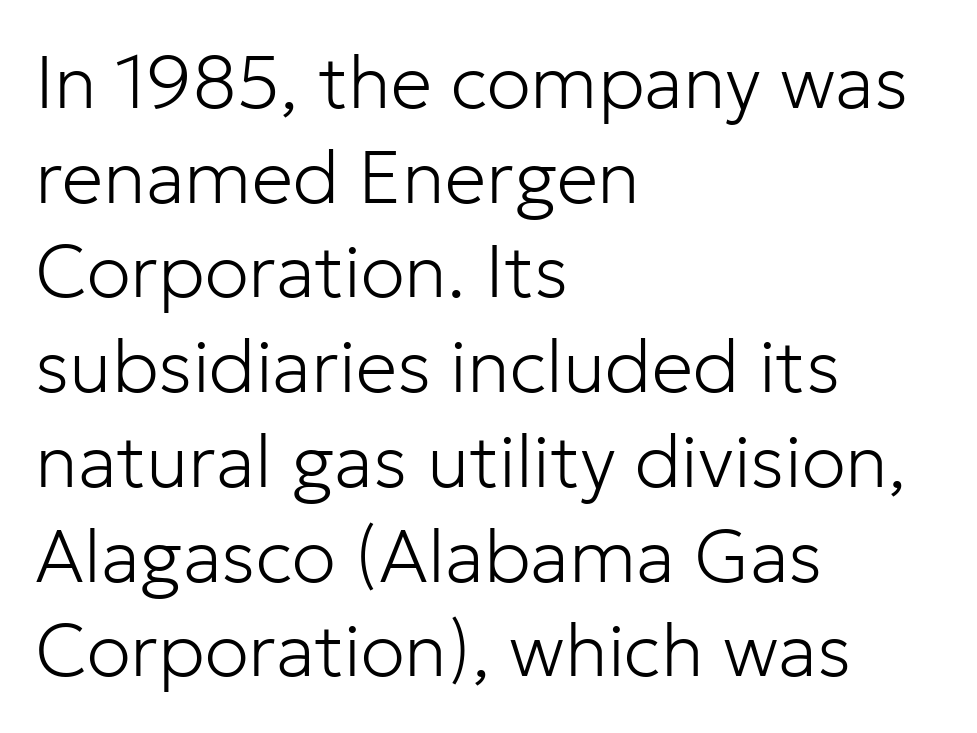
The image shows 74 px light sans-serif type, upright; set left-aligned, normal line spacing (1.28x), normal letter spacing, not underlined; low stroke contrast and a medium x-height.
